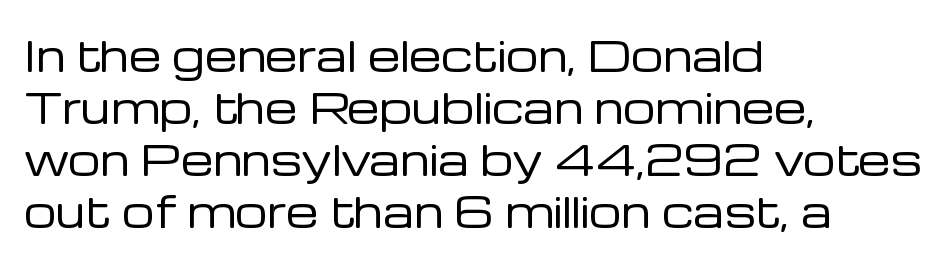
{"serif": "no", "italic": "no", "bold": "no", "weight": "regular", "width": "normal", "stroke_contrast": "low", "x_height": "medium", "monospaced": "no", "underline": "no", "align": "left", "line_spacing": "normal", "line_spacing_ratio": 1.27, "letter_spacing": "normal", "letter_spacing_em": 0.0, "glyph_px": 41}
